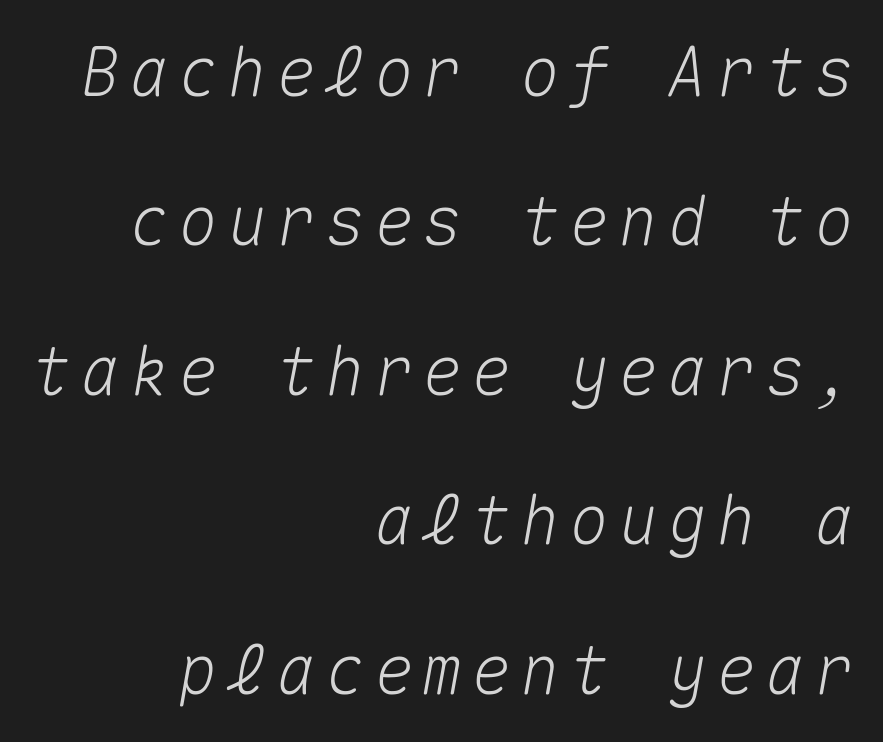
The image shows 67 px text type, italic (leaning right), monospaced; set right-aligned, loose line spacing (2.23x), not underlined; medium stroke contrast and a medium x-height.
